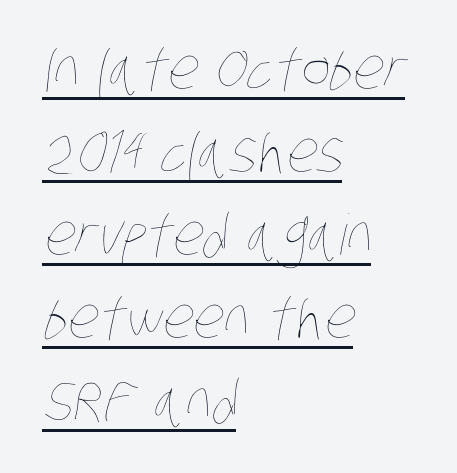
{"bold": "no", "weight": "thin", "width": "condensed", "stroke_contrast": "low", "x_height": "large", "monospaced": "no", "underline": "yes", "align": "left", "line_spacing": "normal", "line_spacing_ratio": 1.48, "letter_spacing": "normal", "letter_spacing_em": 0.0, "glyph_px": 56}
